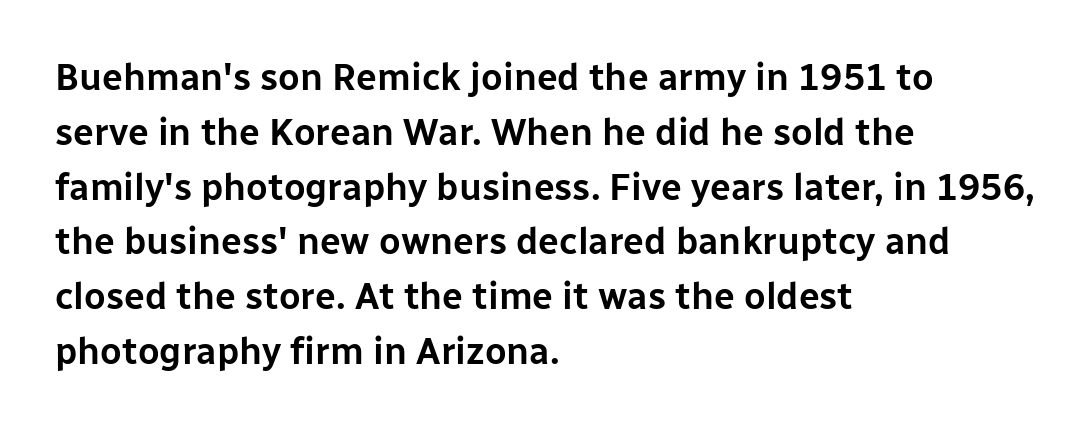
This rendering employs a face without finishing strokes, i.e., a sans-serif. The face used here is rendered with its standard letterfit. In CSS terms this would be text-align: left. Ascenders rise straight up at ninety degrees.
